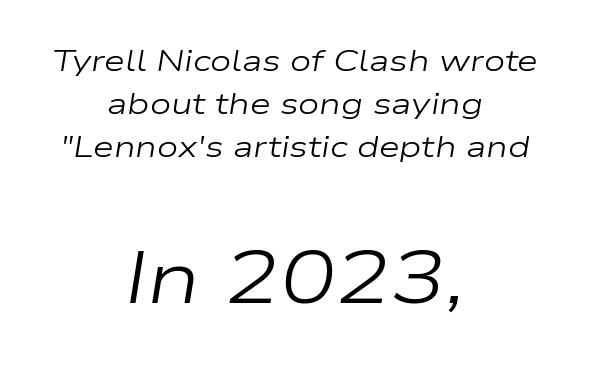
The image shows 74 px regular-weight, wide type, italic (leaning right); set centered, normal line spacing (1.43x), normal letter spacing, not underlined; the second (bottom) block is 2.47x larger; low stroke contrast and a medium x-height.
